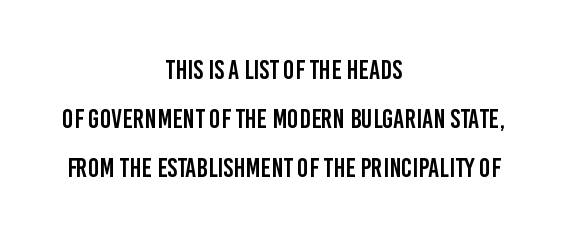
Q: Is the text italic (slanted)? A: No, it is upright.
Q: Is the text underlined? A: No.
Q: How is the paragraph aligned? A: Centered.
Q: Is the spacing between letters normal or unusually wide? A: Normal.
